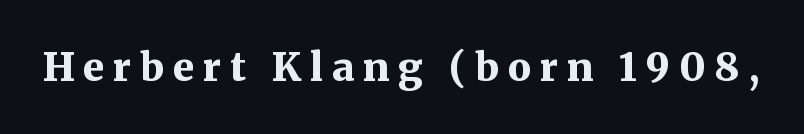
Q: Is the text bold? A: Yes.
Q: Is the text italic (slanted)? A: No, it is upright.
Q: Is the typeface a serif or a sans-serif typeface? A: Serif.
Q: Is the text underlined? A: No.
Q: Is the spacing between letters normal or unusually wide? A: Unusually wide.
Q: Width (condensed, normal, or wide)? A: Normal.
Q: Stroke contrast? A: Medium.
Q: x-height? A: Medium.
Q: Monospaced? A: No.
